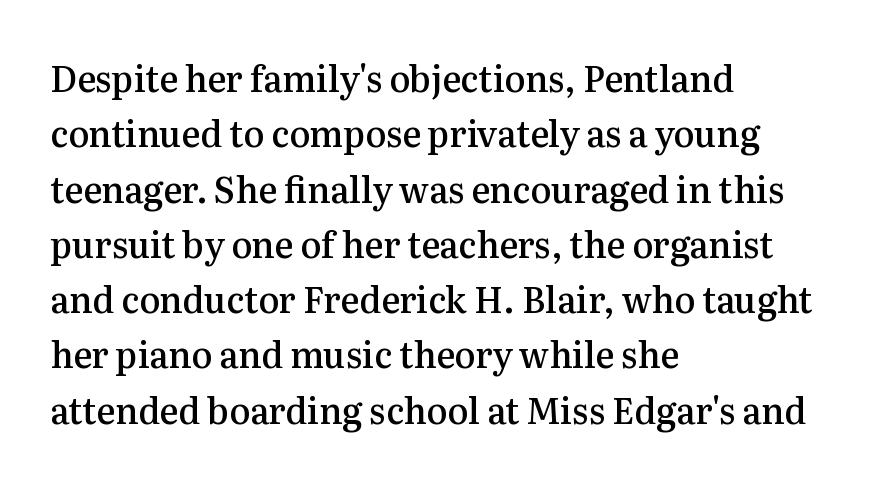
The image shows 35 px semibold serif type, upright; set left-aligned, normal line spacing (1.58x), normal letter spacing, not underlined; medium stroke contrast and a medium x-height.
